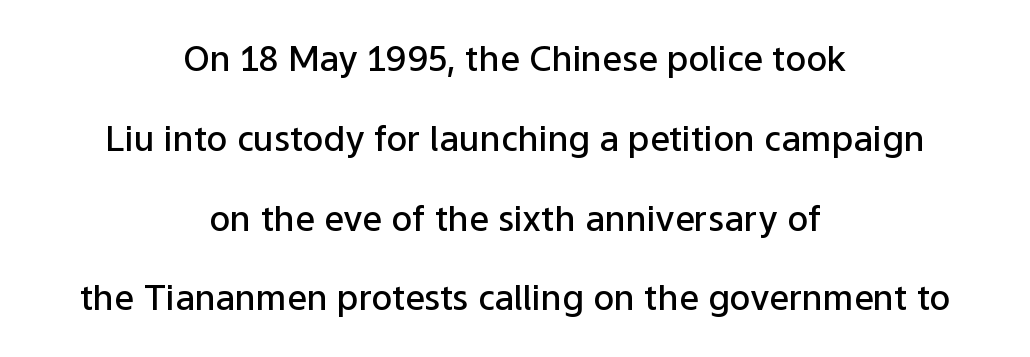
{"serif": "no", "italic": "no", "bold": "semi", "weight": "semibold", "width": "normal", "stroke_contrast": "low", "x_height": "medium", "monospaced": "no", "underline": "no", "align": "center", "line_spacing": "loose", "line_spacing_ratio": 2.28, "letter_spacing": "normal", "letter_spacing_em": 0.0, "glyph_px": 35}
